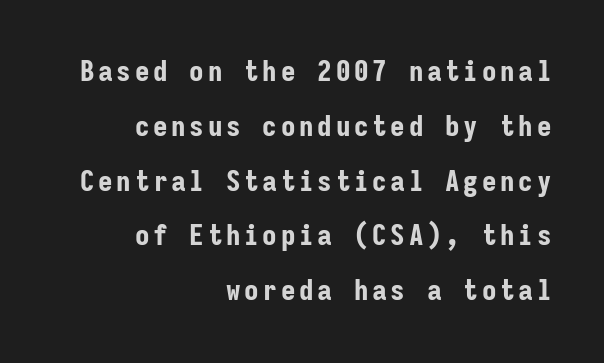
The image shows 29 px bold, condensed sans-serif type, upright, monospaced; set right-aligned, line spacing 1.89x, not underlined; low stroke contrast and a medium x-height.
